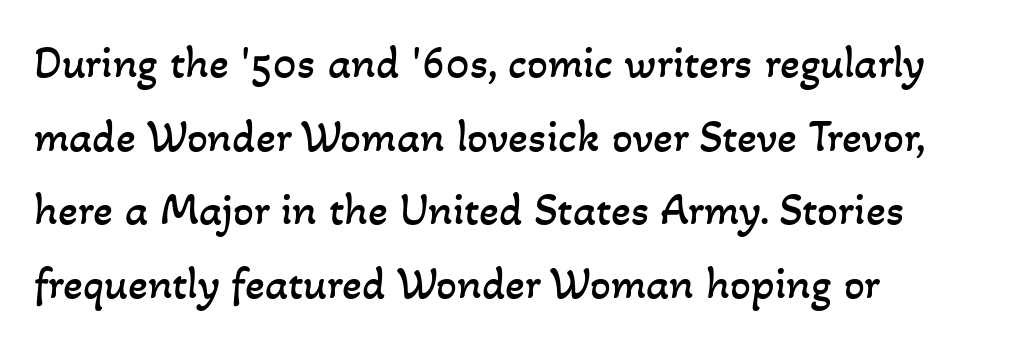
The image shows 46 px regular-weight type; set left-aligned, normal line spacing (1.6x), normal letter spacing, not underlined; low stroke contrast and a small x-height.
